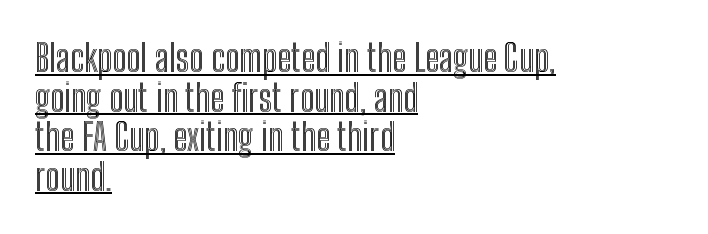
The gaps between neighbouring characters are ordinary and unremarkable. Very little white space separates one row of letters from the next. Compared with undecorated copy, this sample adds a rule below the words. Line starts are locked; line ends wander. Looks like regular typesetting: each glyph gets only the width it needs.
